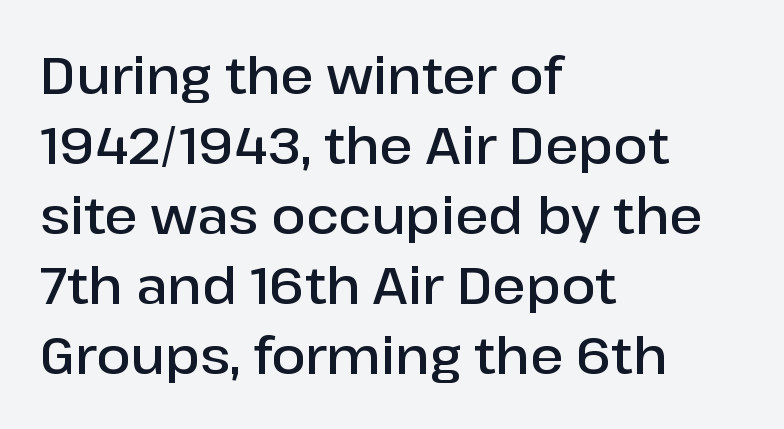
Q: Is the text bold? A: Semi-bold.
Q: Is the text italic (slanted)? A: No, it is upright.
Q: Is the typeface a serif or a sans-serif typeface? A: Sans-serif.
Q: Is the text underlined? A: No.
Q: How is the paragraph aligned? A: Left-aligned.
Q: Is the spacing between letters normal or unusually wide? A: Normal.
Q: Is the spacing between lines tight, normal or loose? A: Normal.
Q: Width (condensed, normal, or wide)? A: Normal.
Q: Stroke contrast? A: Low.
Q: x-height? A: Medium.
Q: Monospaced? A: No.
